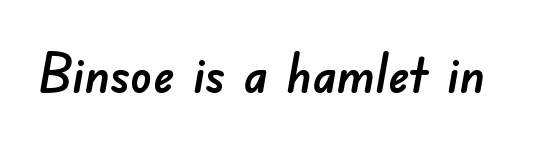
The image shows 54 px sans-serif type; set normal letter spacing, not underlined; low stroke contrast and a small x-height.
